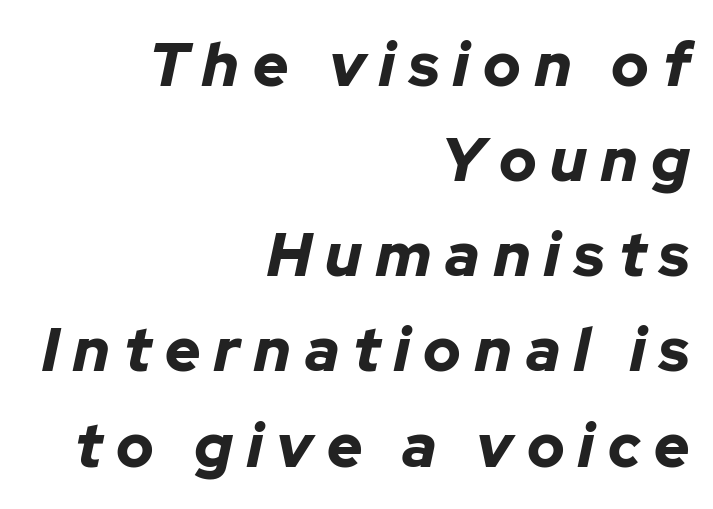
{"italic": "yes", "lean": "right", "slant_degrees": 12, "bold": "yes", "weight": "bold", "width": "normal", "stroke_contrast": "low", "x_height": "medium", "monospaced": "no", "underline": "no", "align": "right", "line_spacing": "normal", "line_spacing_ratio": 1.56, "letter_spacing": "wide", "letter_spacing_em": 0.23, "glyph_px": 61}
